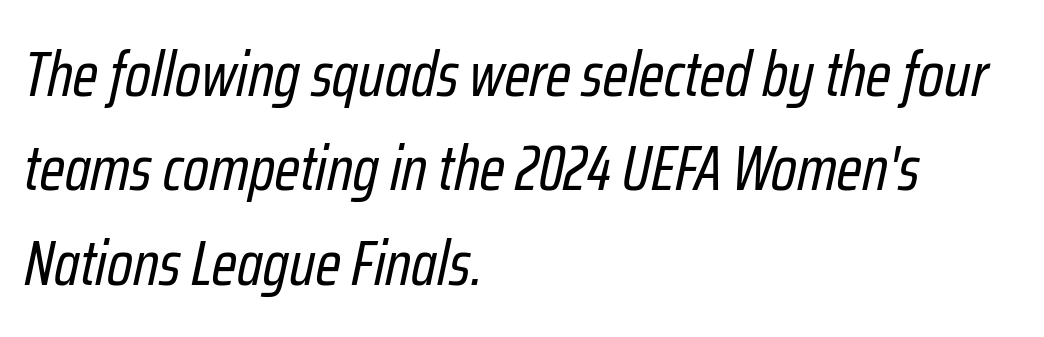
{"italic": "yes", "lean": "right", "slant_degrees": 12, "bold": "no", "weight": "regular", "width": "condensed", "stroke_contrast": "low", "x_height": "medium", "monospaced": "no", "underline": "no", "align": "left", "line_spacing": "normal", "line_spacing_ratio": 1.5, "letter_spacing": "normal", "letter_spacing_em": 0.0, "glyph_px": 63}
